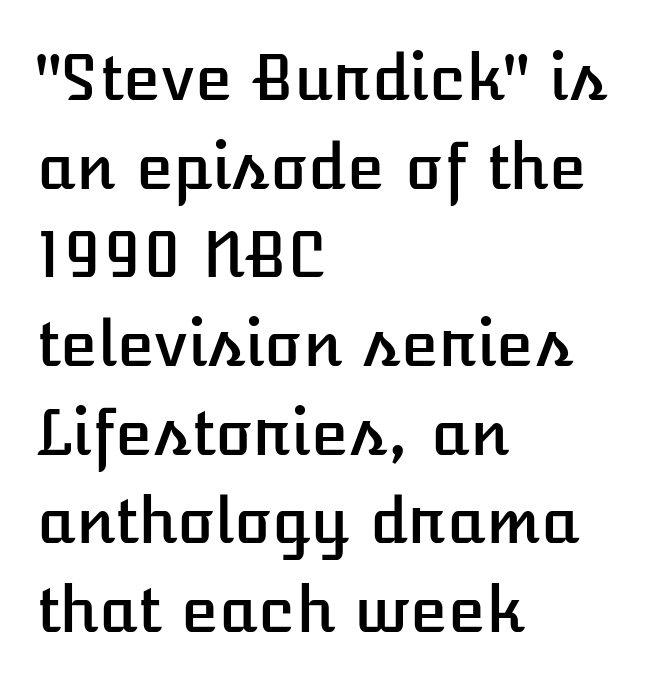
Q: Is the text italic (slanted)? A: No, it is upright.
Q: Is the text underlined? A: No.
Q: How is the paragraph aligned? A: Left-aligned.
Q: Is the spacing between letters normal or unusually wide? A: Normal.
Q: Is the spacing between lines tight, normal or loose? A: Normal.
Q: Width (condensed, normal, or wide)? A: Normal.
Q: Stroke contrast? A: Low.
Q: x-height? A: Medium.
Q: Monospaced? A: No.
